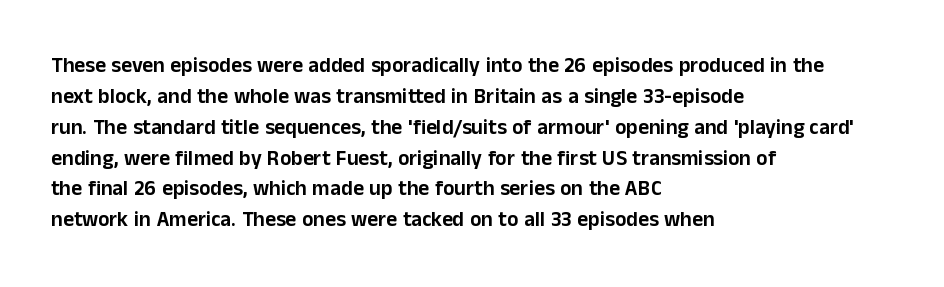
Q: Is the text italic (slanted)? A: No, it is upright.
Q: Is the text underlined? A: No.
Q: How is the paragraph aligned? A: Left-aligned.
Q: Is the spacing between letters normal or unusually wide? A: Normal.
Q: Is the spacing between lines tight, normal or loose? A: Normal.
